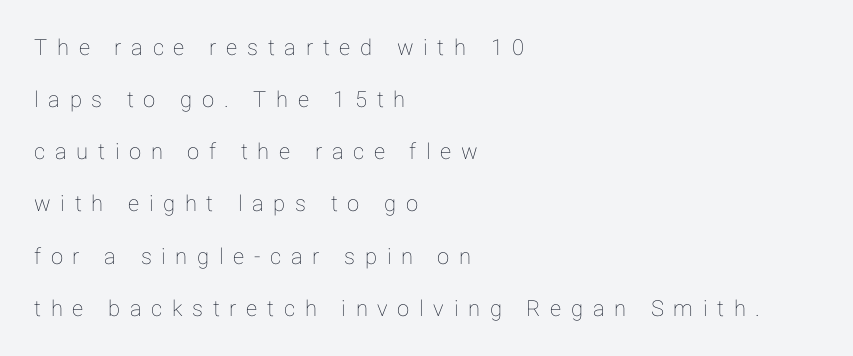
The rendering inserts visible extra space after every character. Italic: no, the glyphs are upright roman. These lines stack with their left ends in a neat column. Any mark beneath the type? The region is blank.
